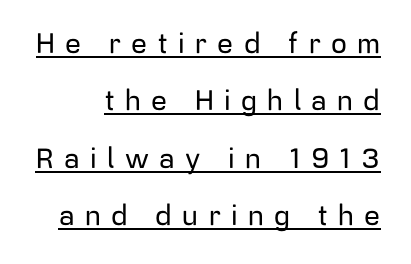
{"serif": "no", "italic": "no", "width": "normal", "stroke_contrast": "low", "x_height": "medium", "monospaced": "no", "underline": "yes", "align": "right", "line_spacing": "loose", "line_spacing_ratio": 2.05, "letter_spacing": "wide", "letter_spacing_em": 0.37, "glyph_px": 28}
